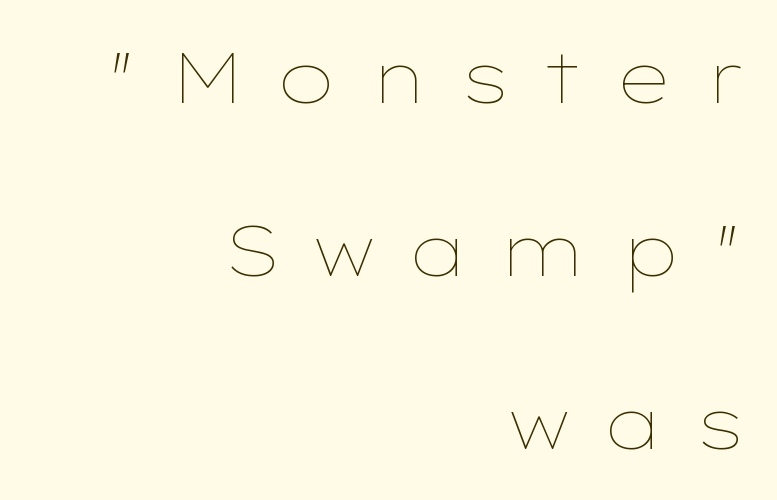
{"italic": "no", "bold": "no", "weight": "thin", "width": "wide", "stroke_contrast": "low", "x_height": "medium", "monospaced": "no", "underline": "no", "align": "right", "line_spacing": "loose", "line_spacing_ratio": 2.44, "letter_spacing": "wide", "letter_spacing_em": 0.44, "glyph_px": 71}
